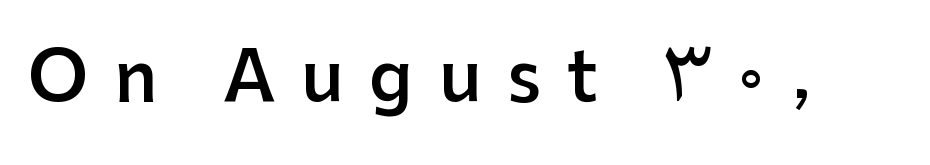
The image shows 69 px semibold sans-serif type, upright; set unusually wide letter spacing (+0.37 em), not underlined; low stroke contrast and a medium x-height.
